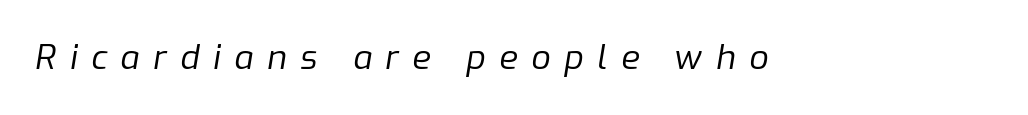
The passage shown is not bold in any degree. Each row of text sits above clean, open space. What stands out about the letter spacing? Its width — letters are far apart. The glyphs look as if they've been sheared to an angle. These lines are rendered in a variable-pitch font.
